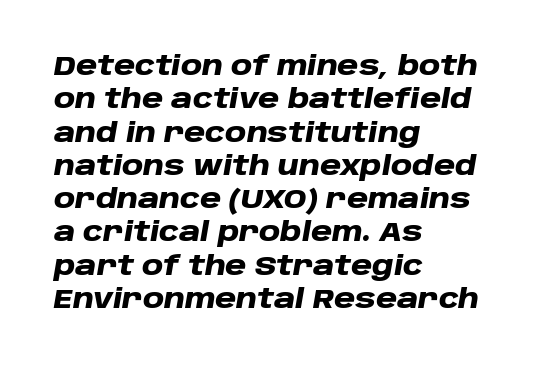
Q: Is the text bold? A: Yes.
Q: Is the text italic (slanted)? A: Yes, it leans right by about 10 degrees.
Q: Is the text underlined? A: No.
Q: How is the paragraph aligned? A: Left-aligned.
Q: Is the spacing between letters normal or unusually wide? A: Normal.
Q: Is the spacing between lines tight, normal or loose? A: Normal.
